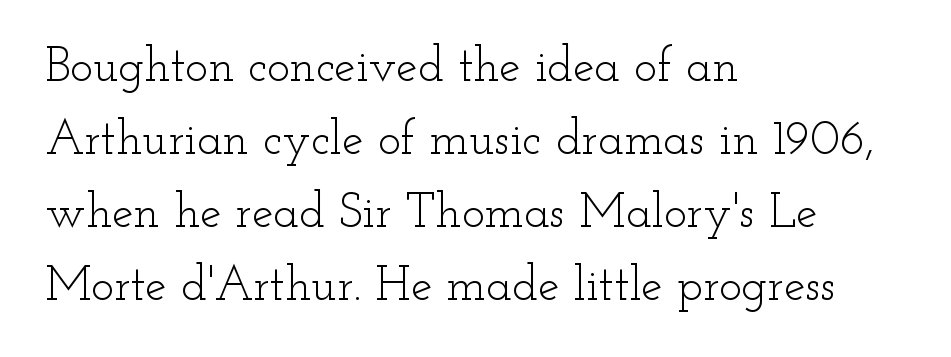
The image shows 48 px light, wide serif type, upright; set left-aligned, normal line spacing (1.52x), normal letter spacing, not underlined; low stroke contrast and a small x-height.
